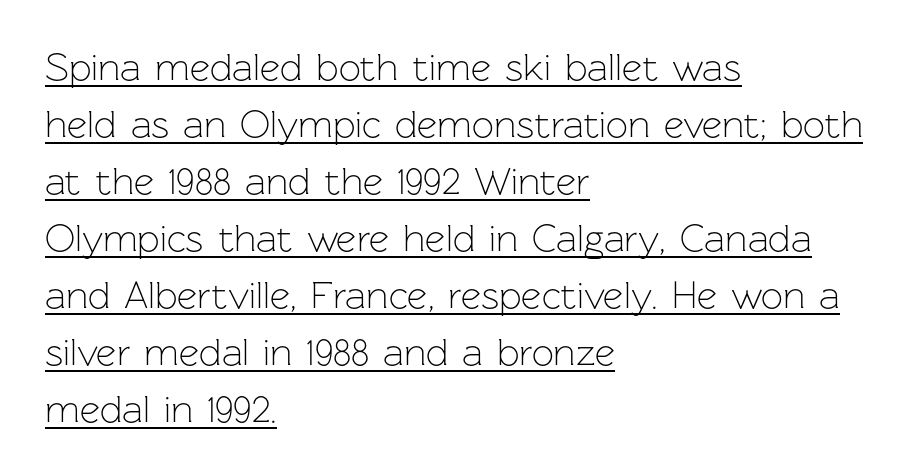
The image shows 39 px light sans-serif type, upright; set left-aligned, normal line spacing (1.46x), normal letter spacing, underlined; low stroke contrast and a medium x-height.
